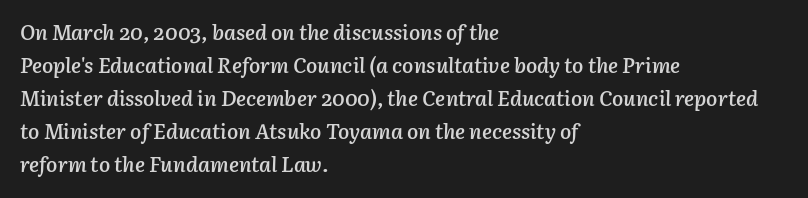
The image shows 21 px text type, italic (leaning right); set left-aligned, normal line spacing (1.57x), normal letter spacing, not underlined.
